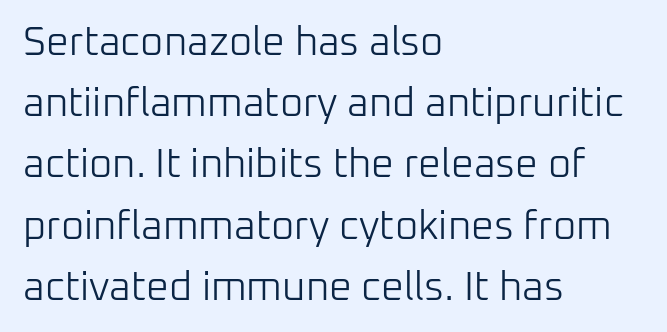
The letters stand straight up with perfectly vertical stems. Vertical spacing — default. In terms of letterspacing, this is plain default setting. Underline: absent.
